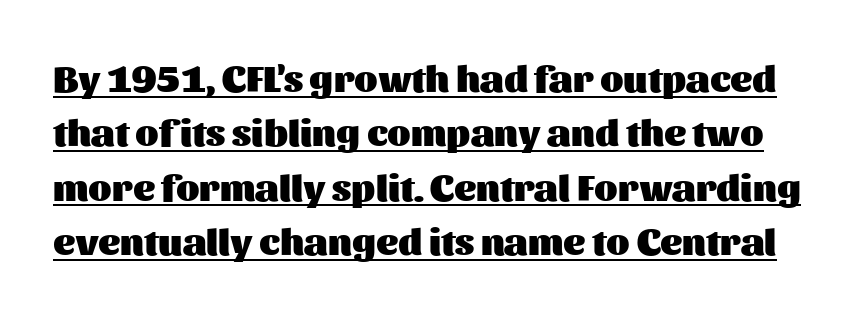
The face used here is a sans, in the tradition of grotesques and geometrics. The rendered words wear a rule along their underside. Character widths vary here, with narrow letters taking less room than wide ones. Every stem runs plumb, perpendicular to the baseline. Look at the tracking — it's just the regular setting, nothing added. The strokes are fattened all the way to bold.
